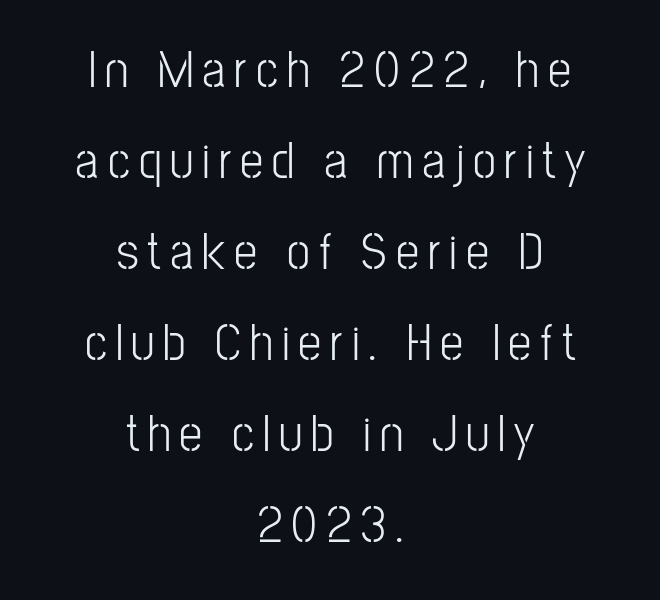
Bare-footed words on every line. Looks like regular typesetting: each glyph gets only the width it needs. Weight: in the light-to-regular range. Classification — sans serif. Each line is balanced around a shared central axis.
